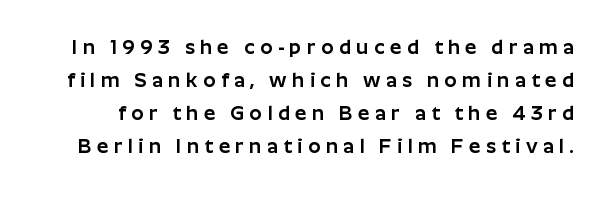
Vertical strokes here are truly vertical. Leading matches the norm, producing a regular column. Just letters on the line, the space beneath them empty. The face used here is rendered with a markedly widened letterfit.
